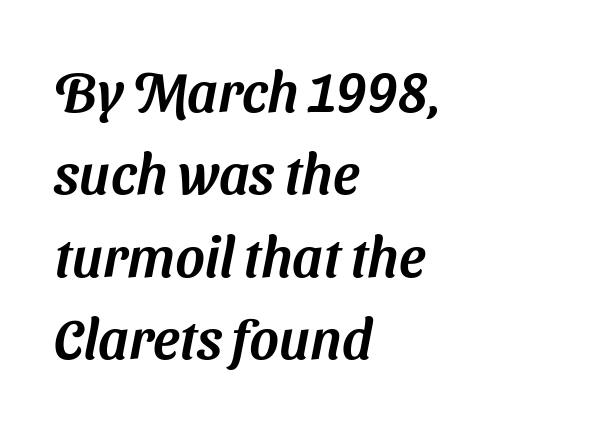
The letters advance in unequal steps, a hallmark of proportional type. Beneath every word, the page is bare. Observe the absence of serifs on each vertical stroke in this sample. Alignment: flush left.
